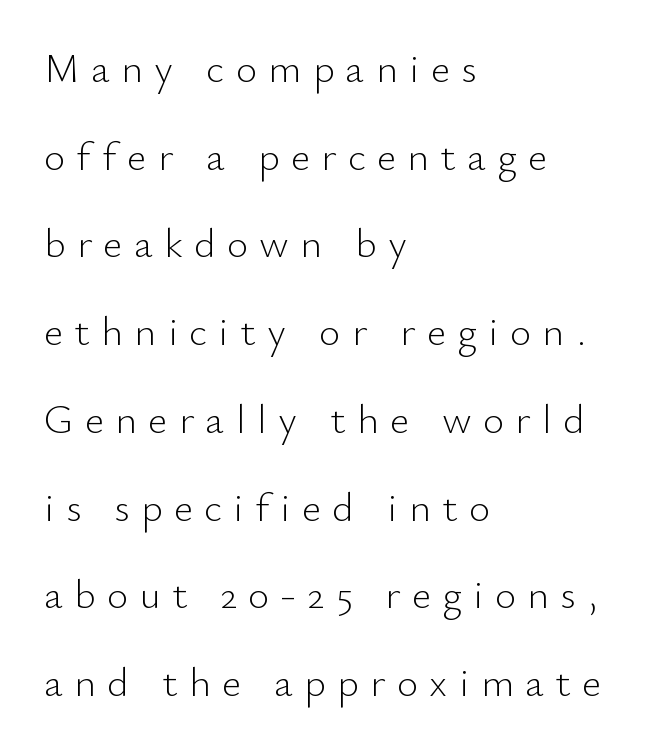
These lines have a slow, spaced-out rhythm from letter to letter. This sample is left-justified, so line endings fall wherever the words run out. Clear beneath every line of the passage. No letter is thick-stroked: the sample isn't bold. The letters advance in unequal steps, a hallmark of proportional type.
